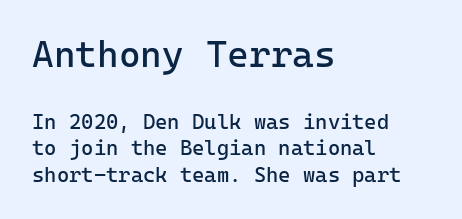
A student would notice the top passage is typeset larger than what follows. Summary of weight: not heavy and not bold. Is the letter spacing exaggerated? No — it looks like the ordinary default. Classification — sans serif.
